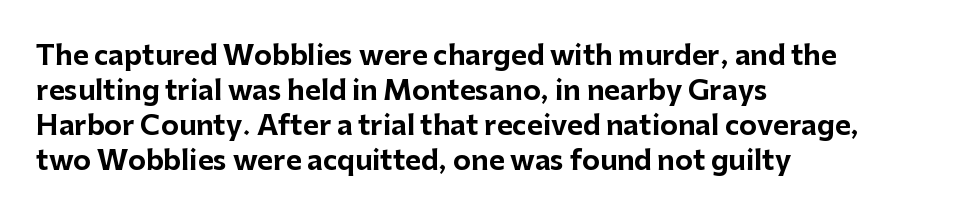
The image shows 27 px bold type, upright; set left-aligned, normal line spacing (1.3x), normal letter spacing, not underlined.
